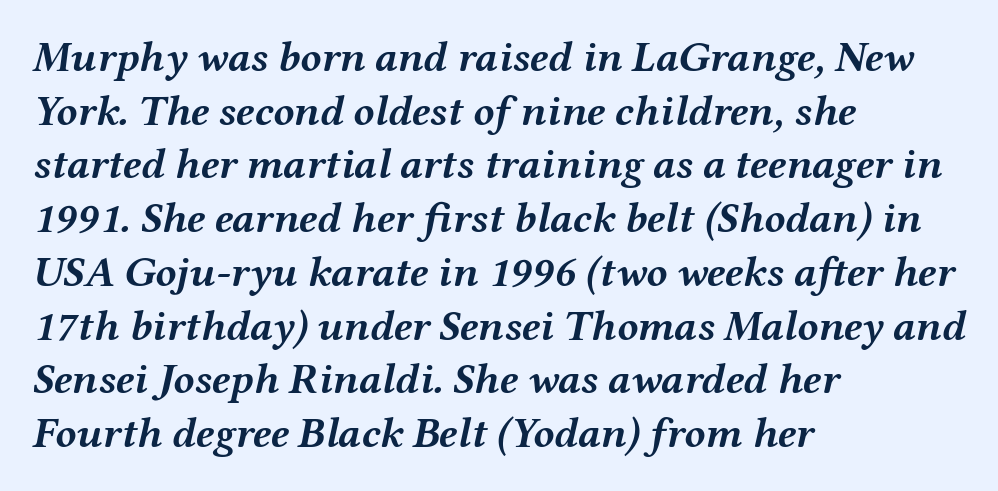
{"italic": "yes", "lean": "right", "slant_degrees": 12, "bold": "yes", "weight": "semibold", "width": "wide", "stroke_contrast": "medium", "x_height": "medium", "monospaced": "no", "underline": "no", "align": "left", "line_spacing": "normal", "line_spacing_ratio": 1.25, "letter_spacing": "normal", "letter_spacing_em": 0.0, "glyph_px": 43}
